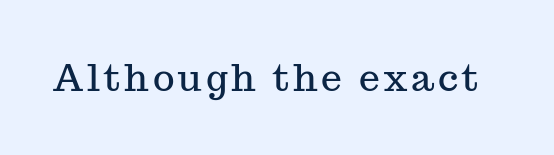
{"serif": "yes", "italic": "no", "width": "normal", "stroke_contrast": "medium", "x_height": "medium", "monospaced": "no", "underline": "no", "glyph_px": 37}
